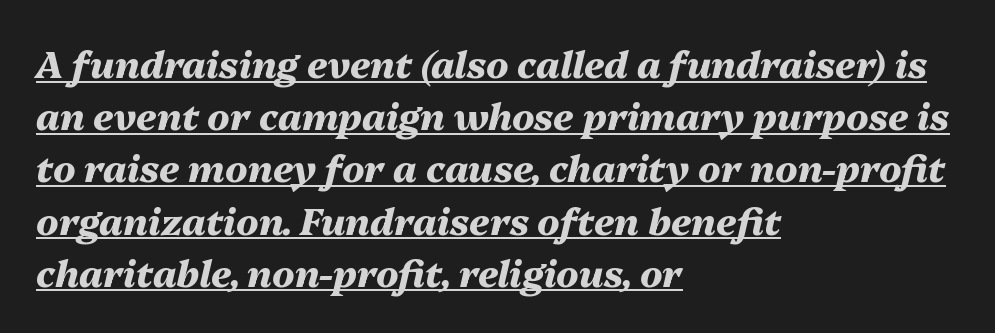
Q: Is the text bold? A: Yes.
Q: Is the text italic (slanted)? A: Yes, it leans right by about 13 degrees.
Q: Is the text underlined? A: Yes.
Q: How is the paragraph aligned? A: Left-aligned.
Q: Is the spacing between letters normal or unusually wide? A: Normal.
Q: Is the spacing between lines tight, normal or loose? A: Normal.
Q: Width (condensed, normal, or wide)? A: Normal.
Q: Stroke contrast? A: Medium.
Q: x-height? A: Medium.
Q: Monospaced? A: No.
